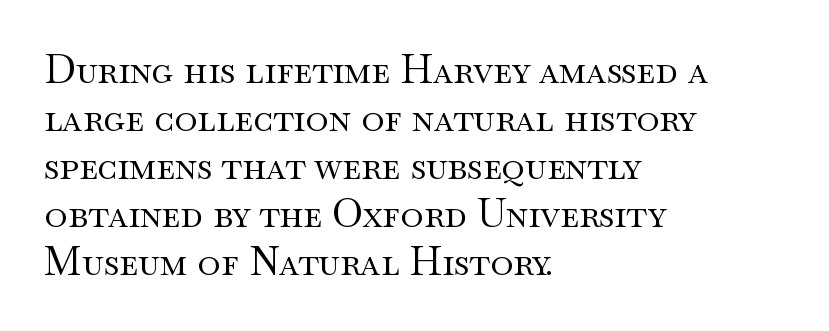
Q: Is the text bold? A: No.
Q: Is the text italic (slanted)? A: No, it is upright.
Q: Is the typeface a serif or a sans-serif typeface? A: Serif.
Q: Is the text underlined? A: No.
Q: How is the paragraph aligned? A: Left-aligned.
Q: Is the spacing between letters normal or unusually wide? A: Normal.
Q: Width (condensed, normal, or wide)? A: Wide.
Q: Stroke contrast? A: Medium.
Q: x-height? A: Small.
Q: Monospaced? A: No.
